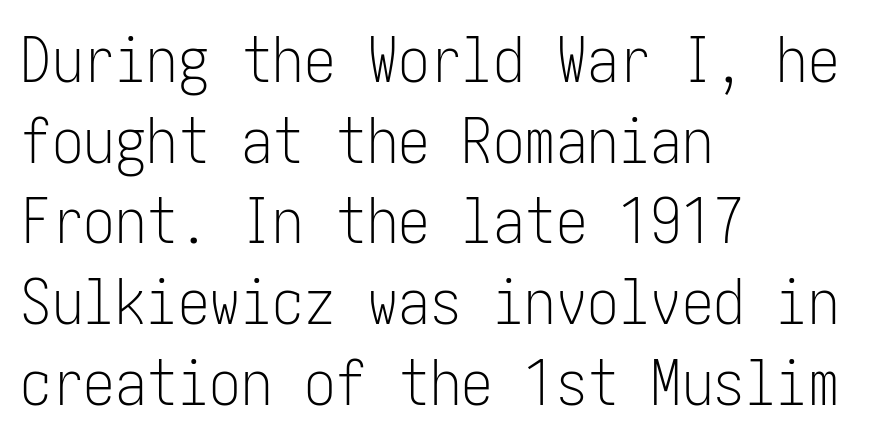
Each word holds together tightly as a unit, with standard inter-letter gaps. The font's upright variant was chosen for this text. These lines stack with their left ends in a neat column. Weight: regular or lighter.
